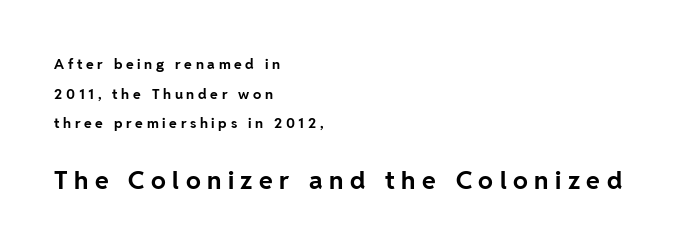
The image shows 25 px bold type, upright; set left-aligned, loose line spacing (2.11x), unusually wide letter spacing (+0.26 em), not underlined; the second (bottom) block is 1.79x larger.
